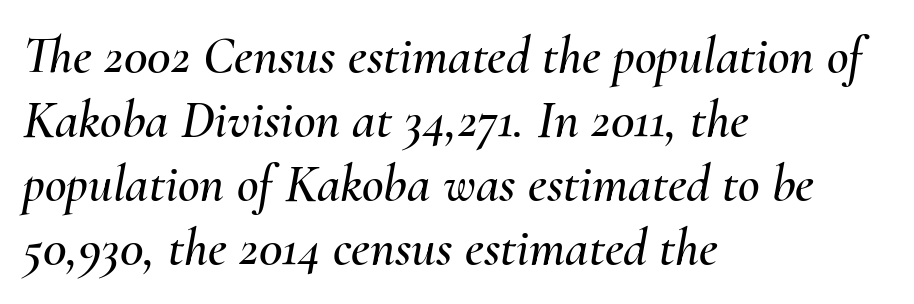
The image shows 53 px text type, italic (leaning right); set left-aligned, line spacing 1.21x, normal letter spacing, not underlined; medium stroke contrast and a small x-height.
